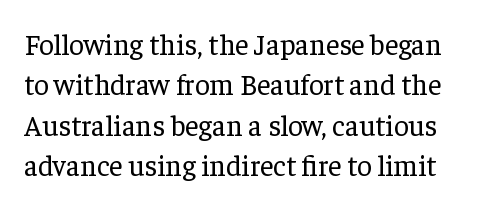
Q: Is the text bold? A: No.
Q: Is the text italic (slanted)? A: No, it is upright.
Q: Is the typeface a serif or a sans-serif typeface? A: Serif.
Q: Is the text underlined? A: No.
Q: Is the spacing between letters normal or unusually wide? A: Normal.
Q: Is the spacing between lines tight, normal or loose? A: Normal.
Q: Width (condensed, normal, or wide)? A: Normal.
Q: Stroke contrast? A: Low.
Q: x-height? A: Medium.
Q: Monospaced? A: No.
